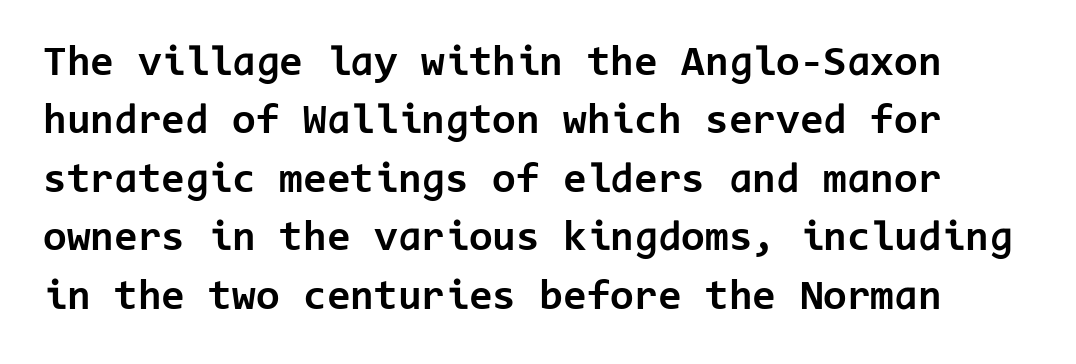
Q: Is the text bold? A: Yes.
Q: Is the text italic (slanted)? A: No, it is upright.
Q: Is the typeface a serif or a sans-serif typeface? A: Sans-serif.
Q: Is the text underlined? A: No.
Q: Is the spacing between letters normal or unusually wide? A: Normal.
Q: Is the spacing between lines tight, normal or loose? A: Normal.
Q: Width (condensed, normal, or wide)? A: Normal.
Q: Stroke contrast? A: Low.
Q: x-height? A: Medium.
Q: Monospaced? A: Yes.
